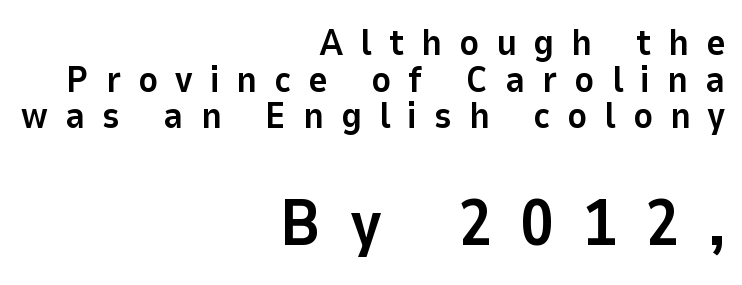
The image shows 65 px bold sans-serif type, upright; set right-aligned, tight line spacing (0.99x), unusually wide letter spacing (+0.46 em), not underlined; the second (bottom) block is 1.76x larger; low stroke contrast and a medium x-height.
